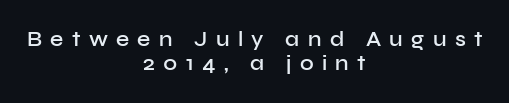
Q: Is the text bold? A: Semi-bold.
Q: Is the text italic (slanted)? A: No, it is upright.
Q: Is the text underlined? A: No.
Q: How is the paragraph aligned? A: Centered.
Q: Is the spacing between letters normal or unusually wide? A: Unusually wide.
Q: Is the spacing between lines tight, normal or loose? A: Tight.
